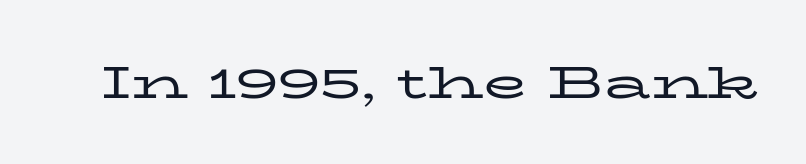
{"serif": "yes", "italic": "no", "bold": "no", "weight": "regular", "width": "wide", "stroke_contrast": "low", "x_height": "medium", "monospaced": "no", "underline": "no", "letter_spacing": "normal", "letter_spacing_em": 0.0, "glyph_px": 45}
